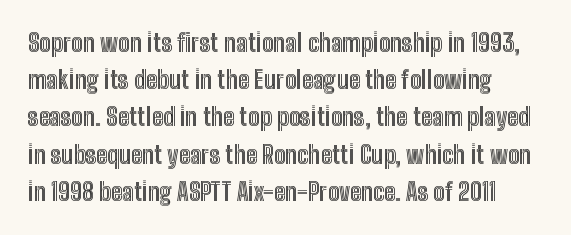
Check under the words: just untouched page. Notice how the stems are strictly vertical — no italics here. The gaps between neighbouring characters are ordinary and unremarkable. Vertical spacing — default.
